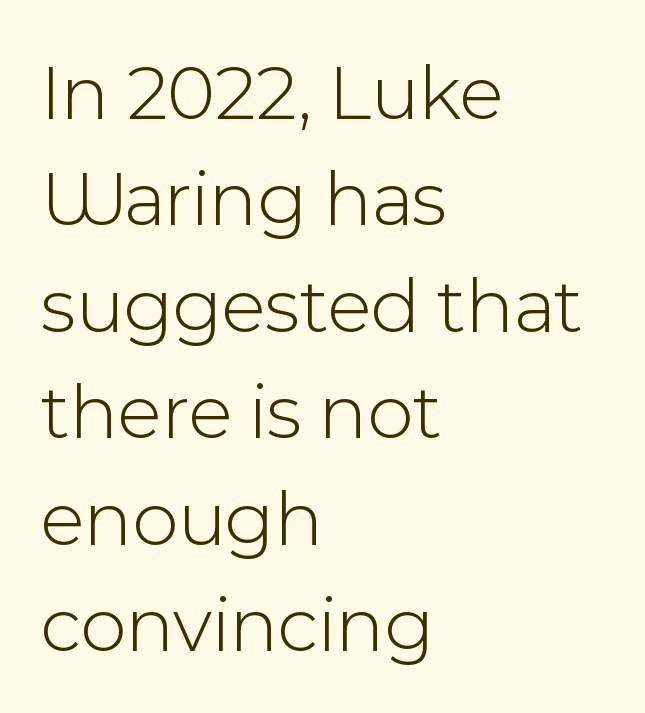
The rendering uses natural spacing where letterforms have individual widths. Standard letterfit; no display-style spreading of the glyphs. Characters remain perfectly vertical along every line. Rule under the text: the space is simply empty.
